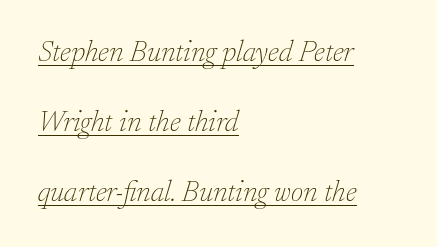
{"serif": "yes", "italic": "yes", "lean": "right", "slant_degrees": 17, "bold": "no", "weight": "thin", "width": "normal", "stroke_contrast": "low", "x_height": "small", "monospaced": "no", "underline": "yes", "align": "left", "line_spacing": "loose", "line_spacing_ratio": 2.33, "letter_spacing": "normal", "letter_spacing_em": 0.0, "glyph_px": 30}
